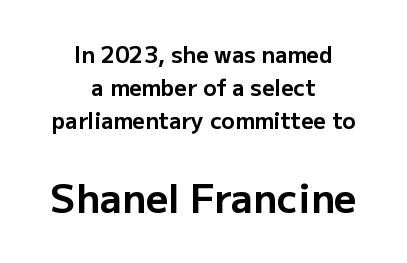
{"serif": "no", "italic": "no", "bold": "yes", "weight": "bold", "width": "normal", "stroke_contrast": "low", "x_height": "medium", "monospaced": "no", "underline": "no", "align": "center", "line_spacing": "normal", "line_spacing_ratio": 1.5, "letter_spacing": "normal", "letter_spacing_em": 0.0, "larger_block": "second", "size_ratio": 1.77, "glyph_px": 39}
